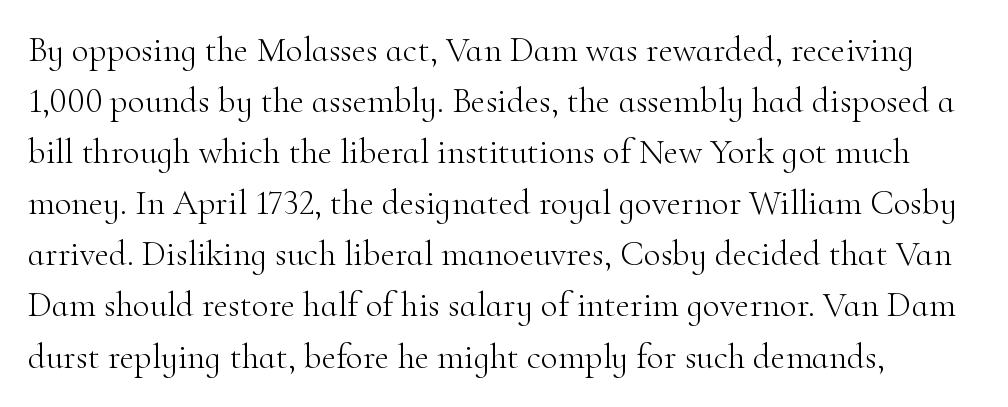
{"serif": "yes", "italic": "no", "bold": "no", "weight": "light", "width": "normal", "stroke_contrast": "high", "x_height": "small", "monospaced": "no", "underline": "no", "align": "left", "line_spacing": "normal", "line_spacing_ratio": 1.46, "letter_spacing": "normal", "letter_spacing_em": 0.0, "glyph_px": 35}
